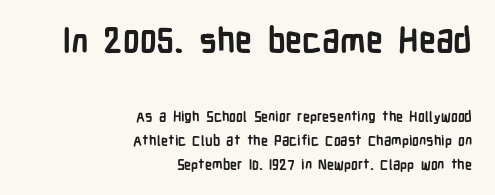
{"serif": "no", "italic": "no", "bold": "yes", "weight": "semibold", "width": "condensed", "stroke_contrast": "low", "x_height": "medium", "monospaced": "no", "underline": "no", "align": "right", "line_spacing_ratio": 1.72, "letter_spacing": "normal", "letter_spacing_em": 0.0, "larger_block": "first", "size_ratio": 2.43, "glyph_px": 34}
